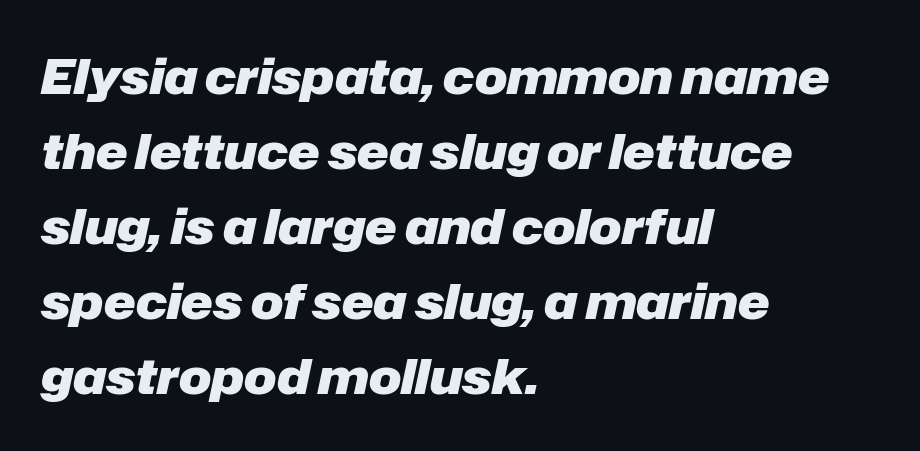
Heavy, bold letterforms. Do the characters align in a grid? No, the font is proportional. Italic: yes, the glyphs are oblique. Decoration check: the copy has no underline. All the whitespace from short lines collects on the right.
